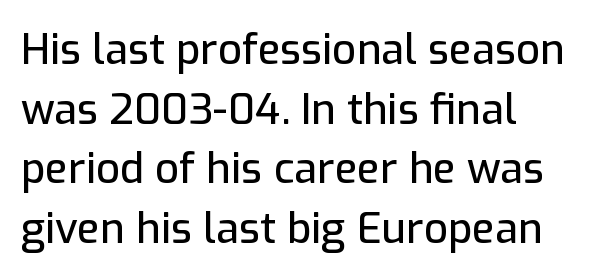
Stroke terminals: plain, sans-serif. Which margin do the lines hug? The left one — the right edge is uneven. Beneath every word, the page is bare. The passage shown is typed in a proportional face where columns would drift. Honestly, the letter spacing is just normal — you wouldn't notice it.
